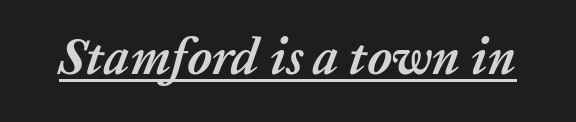
The rendering uses the underline text-decoration. Does extra space separate the letters? No, they use regular spacing. Spacing verdict: proportional, widths tailored to each character. The glyphs look as if they've been sheared to an angle. How heavy is the stroke? Heavy — this is a bold.
